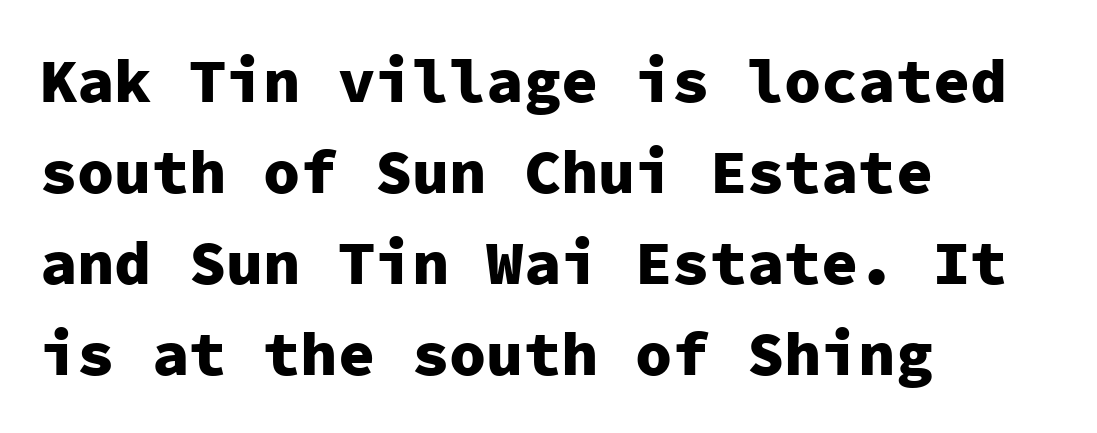
Bare-footed words on every line. These words are printed bold, with thick strokes throughout. Is this a sans? Yes — the strokes have no serifs. Reading down the block, your eye returns to a fixed left position each line. Do the letters lean? They stand straight. The block of text has a typical density, with ordinary space between rows.
